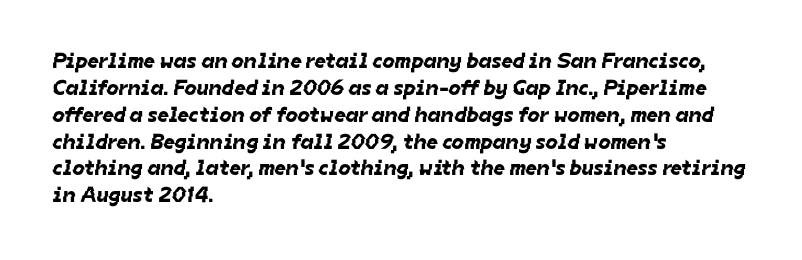
Underlining? Definitely not there. Does the copy run flush right? No — it runs flush left. Spacing between characters is what you'd get straight out of the box.
